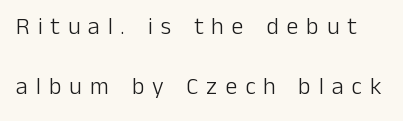
Rendered with straight, roman letterforms. This reads as an unemphasized weight, regular at the heaviest. How would I describe the line gaps? Wide and relaxed. The words here are not underlined.
